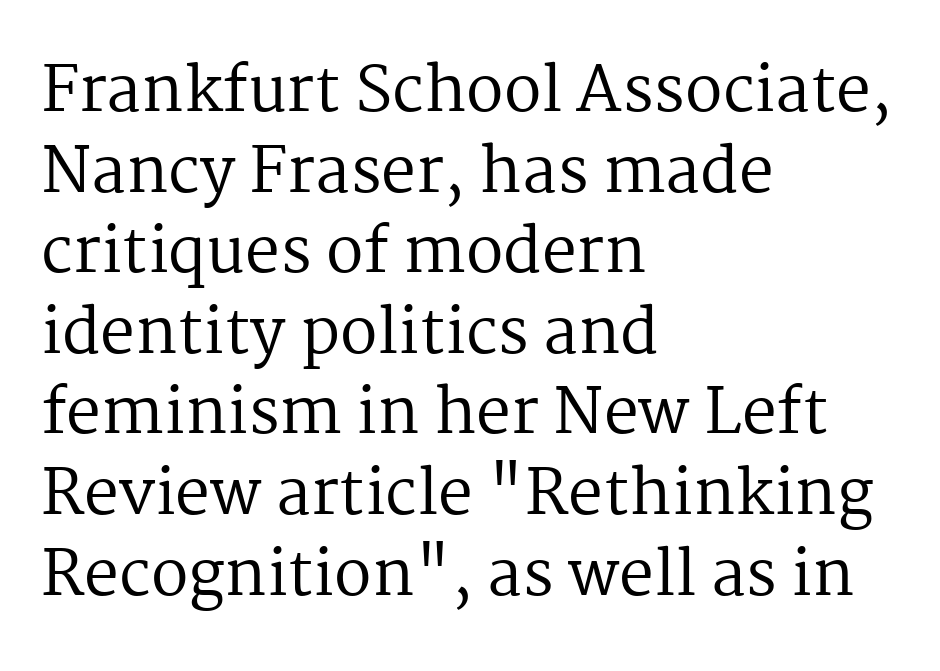
The image shows 62 px regular-weight serif type, upright; set left-aligned, normal line spacing (1.3x), normal letter spacing, not underlined; medium stroke contrast and a medium x-height.
